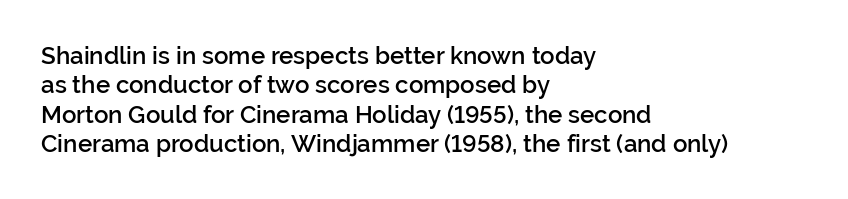
{"italic": "no", "bold": "semi", "underline": "no", "align": "left", "line_spacing_ratio": 1.22, "letter_spacing": "normal", "letter_spacing_em": 0.0, "glyph_px": 24}
